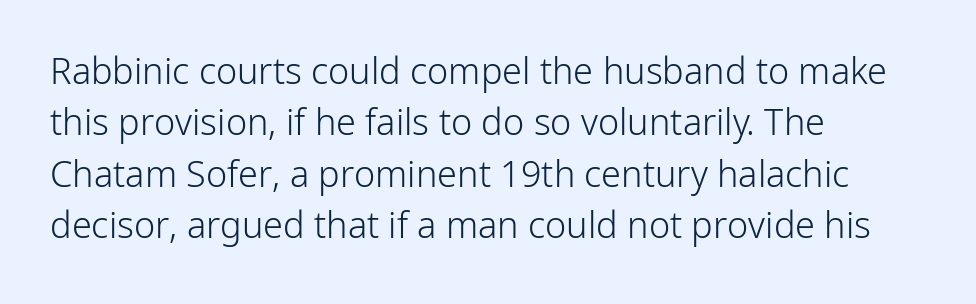
The image shows 36 px light sans-serif type, upright; set left-aligned, normal line spacing (1.43x), normal letter spacing, not underlined; low stroke contrast and a medium x-height.
